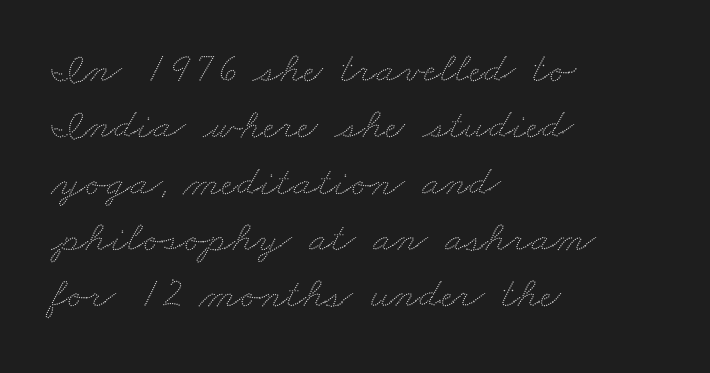
Letter spacing: default. The passage shown is typed in a proportional face where columns would drift. Check under the words: just untouched page. The block of text has a typical density, with ordinary space between rows.
